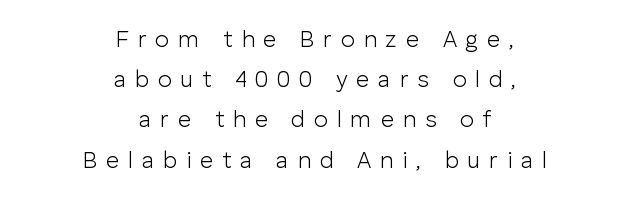
Q: Is the text bold? A: No.
Q: Is the text italic (slanted)? A: No, it is upright.
Q: Is the text underlined? A: No.
Q: How is the paragraph aligned? A: Centered.
Q: Is the spacing between letters normal or unusually wide? A: Unusually wide.
